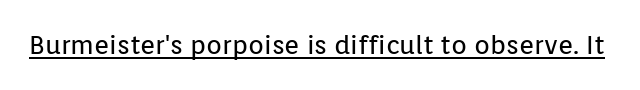
{"italic": "no", "bold": "no", "underline": "yes", "letter_spacing": "normal", "letter_spacing_em": 0.0, "glyph_px": 26}
